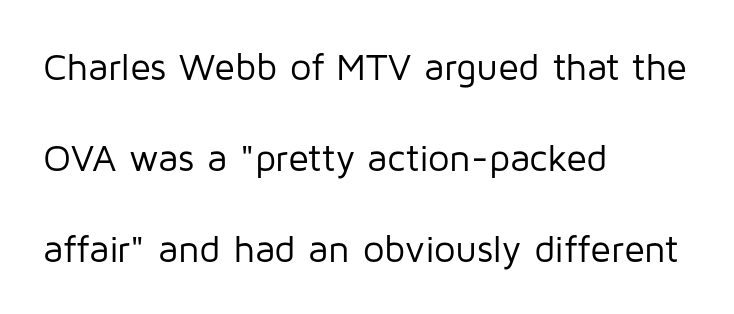
The image shows 38 px regular-weight sans-serif type, upright; set left-aligned, loose line spacing (2.4x), normal letter spacing, not underlined; low stroke contrast and a medium x-height.
